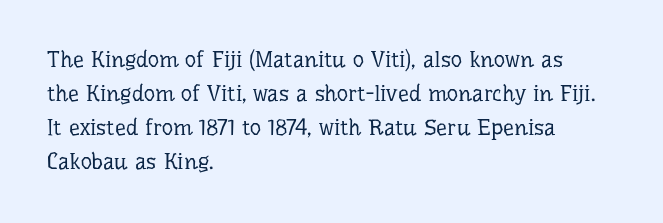
Q: Is the text bold? A: No.
Q: Is the text italic (slanted)? A: No, it is upright.
Q: Is the text underlined? A: No.
Q: How is the paragraph aligned? A: Left-aligned.
Q: Is the spacing between letters normal or unusually wide? A: Normal.
Q: Is the spacing between lines tight, normal or loose? A: Normal.
